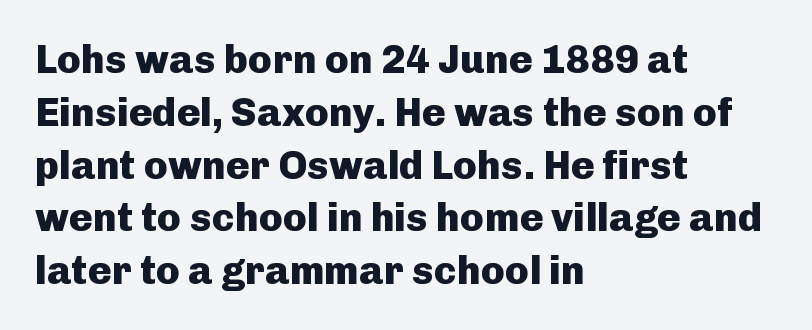
{"serif": "no", "italic": "no", "bold": "yes", "weight": "heavy", "width": "normal", "stroke_contrast": "low", "x_height": "medium", "monospaced": "no", "underline": "no", "align": "left", "line_spacing": "normal", "line_spacing_ratio": 1.32, "letter_spacing": "normal", "letter_spacing_em": 0.0, "glyph_px": 40}
